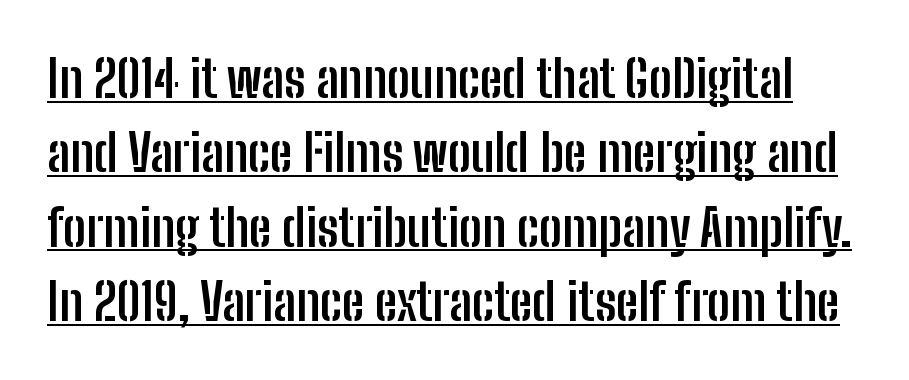
The image shows 51 px semibold, condensed sans-serif type, upright; set normal line spacing (1.46x), normal letter spacing, underlined; low stroke contrast and a medium x-height.
